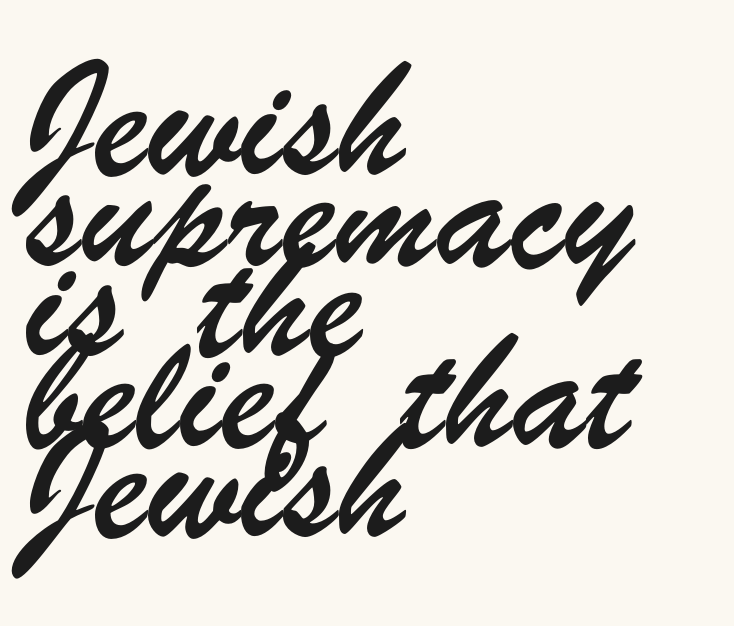
{"serif": "no", "width": "condensed", "stroke_contrast": "low", "x_height": "small", "monospaced": "no", "underline": "no", "align": "left", "line_spacing_ratio": 1.24, "letter_spacing": "normal", "letter_spacing_em": 0.0, "glyph_px": 73}
